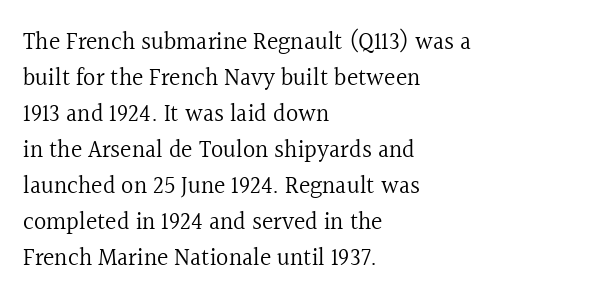
There is no visible air inserted between adjacent glyphs. The rendering anchors every line to the left-hand side. Counters stay open thanks to moderate or lighter strokes. Is there much room between lines? A standard amount, neither cramped nor airy. Type without underlining.
